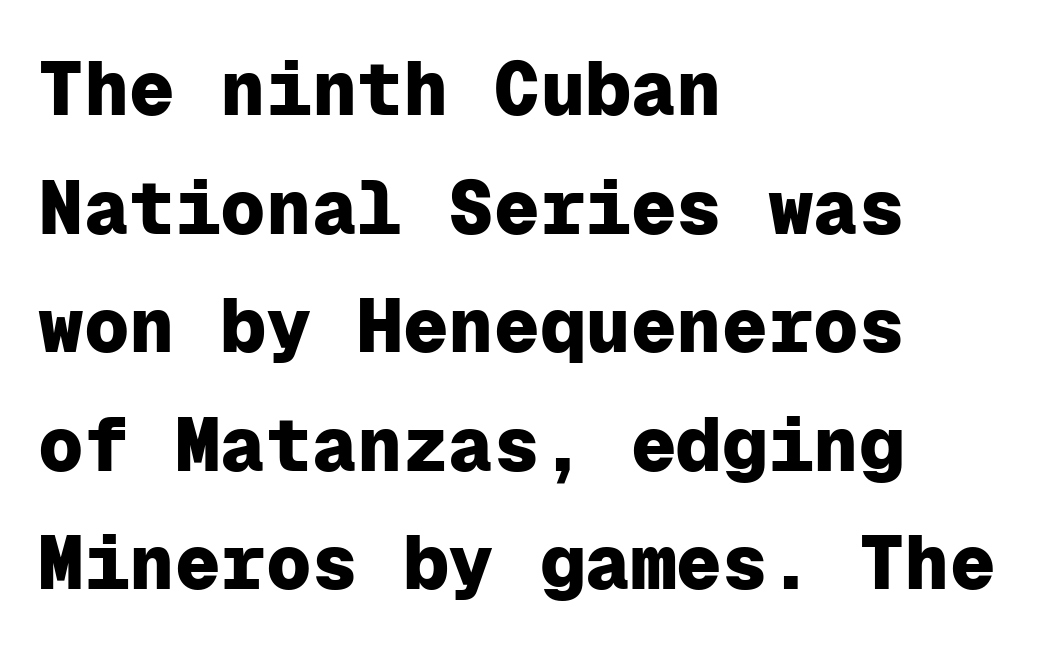
Q: Is the text bold? A: Yes.
Q: Is the text italic (slanted)? A: No, it is upright.
Q: Is the typeface a serif or a sans-serif typeface? A: Sans-serif.
Q: Is the text underlined? A: No.
Q: How is the paragraph aligned? A: Left-aligned.
Q: Is the spacing between letters normal or unusually wide? A: Normal.
Q: Is the spacing between lines tight, normal or loose? A: Normal.
Q: Width (condensed, normal, or wide)? A: Normal.
Q: Stroke contrast? A: Low.
Q: x-height? A: Medium.
Q: Monospaced? A: Yes.
